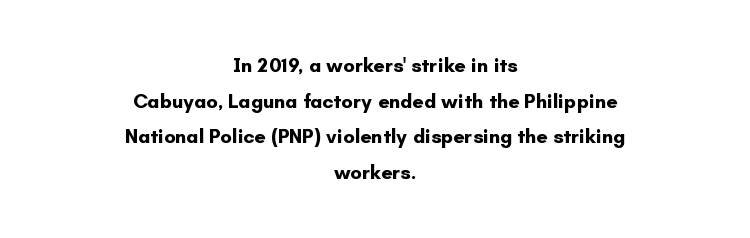
{"italic": "no", "bold": "yes", "underline": "no", "align": "center", "line_spacing_ratio": 1.78, "letter_spacing": "normal", "letter_spacing_em": 0.0, "glyph_px": 20}
